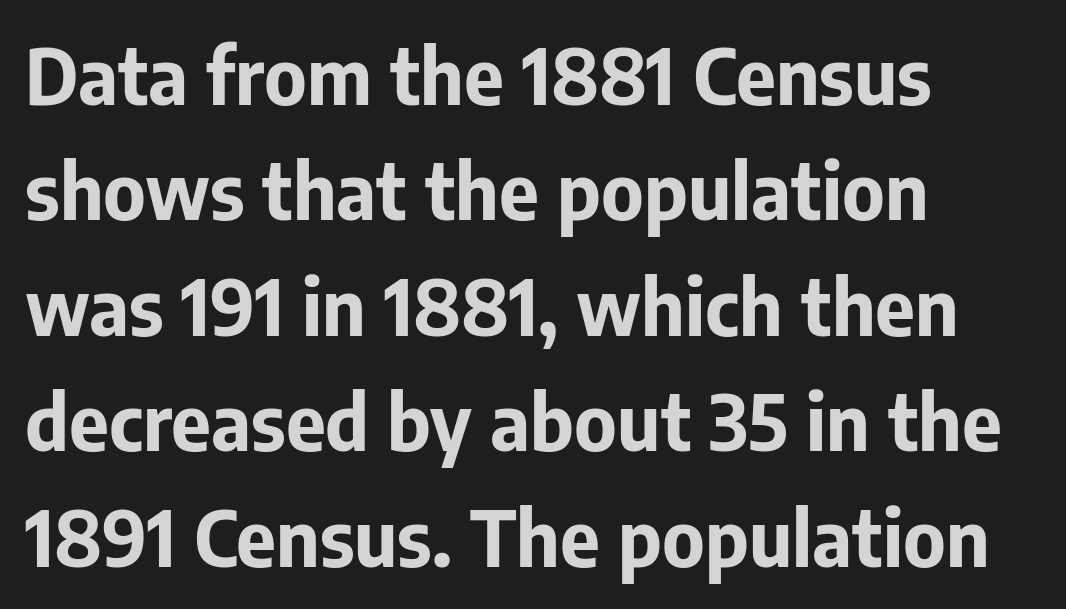
The zone under the glyphs is completely vacant. Every character sits straight up, as roman type does. Looks like regular typesetting: each glyph gets only the width it needs. The text block is weighted toward the left margin, trailing off unevenly rightward. Reading down the column, the eye jumps a familiar distance to each next line. Regarding serifs, this sample does without them.
